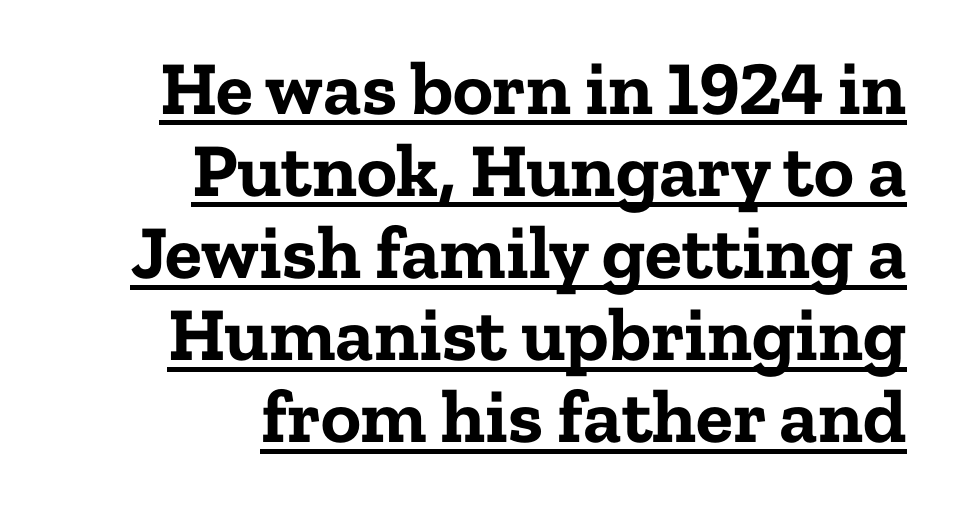
Q: Is the text bold? A: Yes.
Q: Is the text italic (slanted)? A: No, it is upright.
Q: Is the typeface a serif or a sans-serif typeface? A: Serif.
Q: Is the text underlined? A: Yes.
Q: How is the paragraph aligned? A: Right-aligned.
Q: Is the spacing between letters normal or unusually wide? A: Normal.
Q: Is the spacing between lines tight, normal or loose? A: Tight.
Q: Width (condensed, normal, or wide)? A: Normal.
Q: Stroke contrast? A: Low.
Q: x-height? A: Medium.
Q: Monospaced? A: No.
